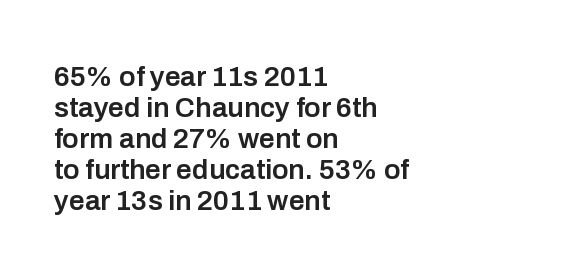
Q: Is the text bold? A: Semi-bold.
Q: Is the text italic (slanted)? A: No, it is upright.
Q: Is the typeface a serif or a sans-serif typeface? A: Sans-serif.
Q: Is the text underlined? A: No.
Q: How is the paragraph aligned? A: Left-aligned.
Q: Is the spacing between letters normal or unusually wide? A: Normal.
Q: Is the spacing between lines tight, normal or loose? A: Tight.
Q: Width (condensed, normal, or wide)? A: Normal.
Q: Stroke contrast? A: Low.
Q: x-height? A: Medium.
Q: Monospaced? A: No.
